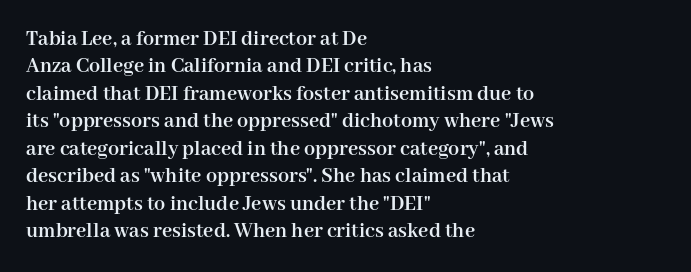
{"italic": "no", "bold": "yes", "underline": "no", "align": "left", "line_spacing": "normal", "line_spacing_ratio": 1.25, "letter_spacing": "normal", "letter_spacing_em": 0.0, "glyph_px": 22}
